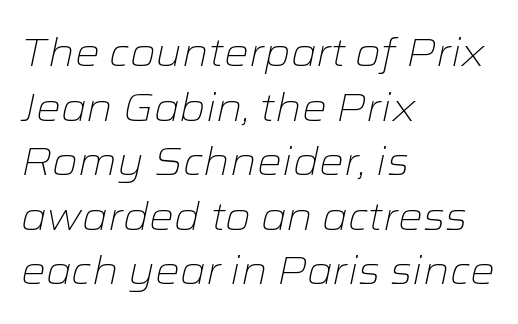
Q: Is the text bold? A: No.
Q: Is the text italic (slanted)? A: Yes, it leans right by about 12 degrees.
Q: Is the text underlined? A: No.
Q: How is the paragraph aligned? A: Left-aligned.
Q: Is the spacing between letters normal or unusually wide? A: Normal.
Q: Is the spacing between lines tight, normal or loose? A: Normal.
Q: Width (condensed, normal, or wide)? A: Wide.
Q: Stroke contrast? A: Low.
Q: x-height? A: Medium.
Q: Monospaced? A: No.
